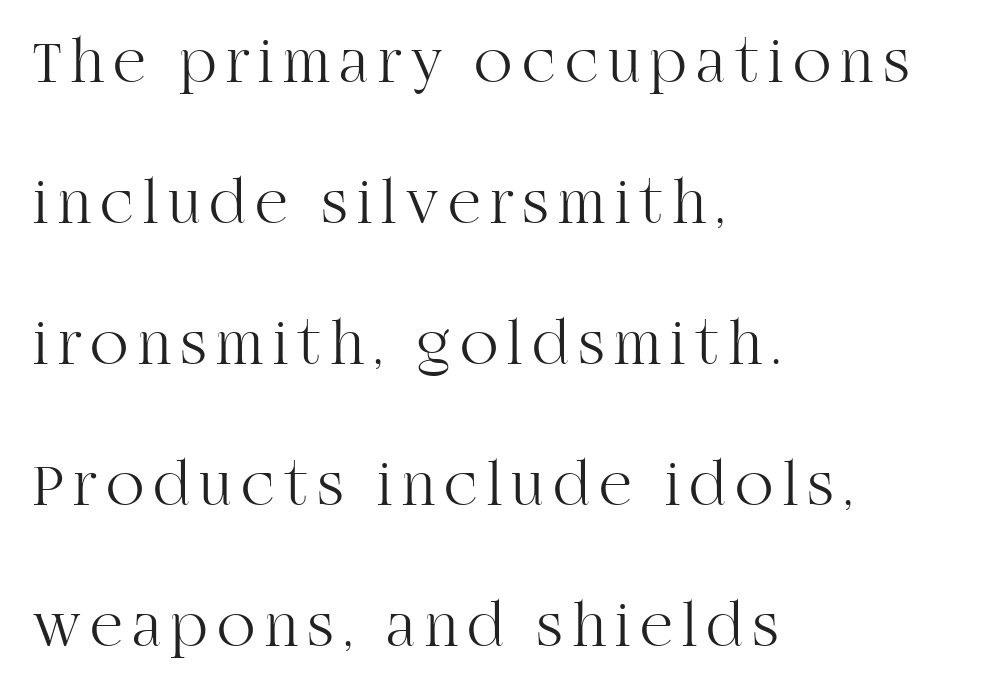
Q: Is the text bold? A: No.
Q: Is the text italic (slanted)? A: No, it is upright.
Q: Is the typeface a serif or a sans-serif typeface? A: Serif.
Q: Is the text underlined? A: No.
Q: How is the paragraph aligned? A: Left-aligned.
Q: Is the spacing between lines tight, normal or loose? A: Loose.
Q: Width (condensed, normal, or wide)? A: Normal.
Q: Stroke contrast? A: High.
Q: x-height? A: Large.
Q: Monospaced? A: No.
